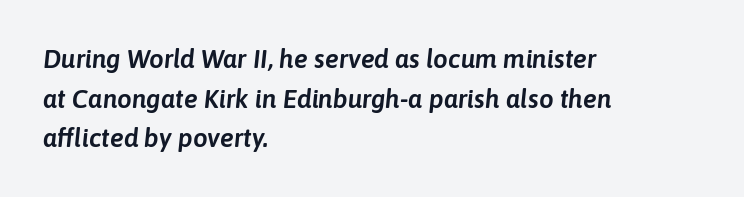
These lines are set flush left with a ragged right edge. Type without underlining. Does the lettering tilt? It does — this is italic. Compared with typical body copy, the letter spacing here is the same. The block of text has a typical density, with ordinary space between rows.
